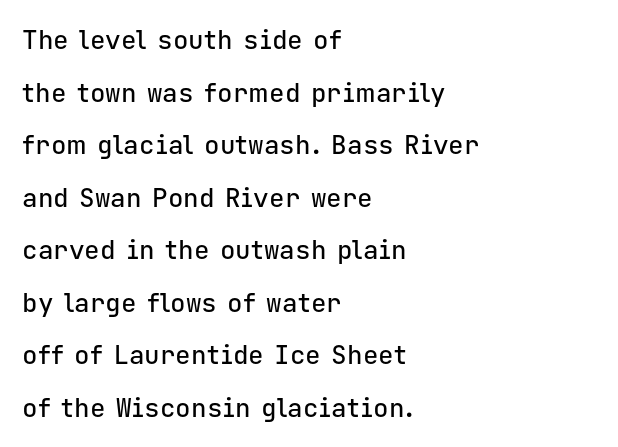
The image shows 26 px text type, upright; set left-aligned, loose line spacing (2.02x), normal letter spacing, not underlined.
